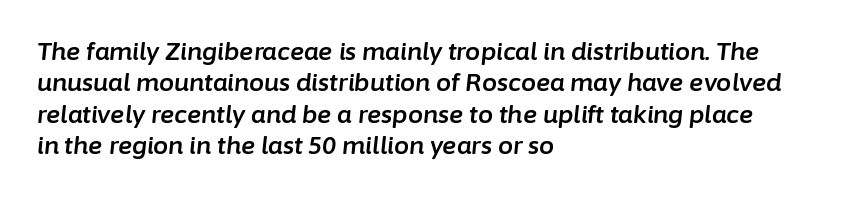
Q: Is the text italic (slanted)? A: Yes, it leans right by about 6 degrees.
Q: Is the text underlined? A: No.
Q: How is the paragraph aligned? A: Left-aligned.
Q: Is the spacing between letters normal or unusually wide? A: Normal.
Q: Is the spacing between lines tight, normal or loose? A: Normal.
